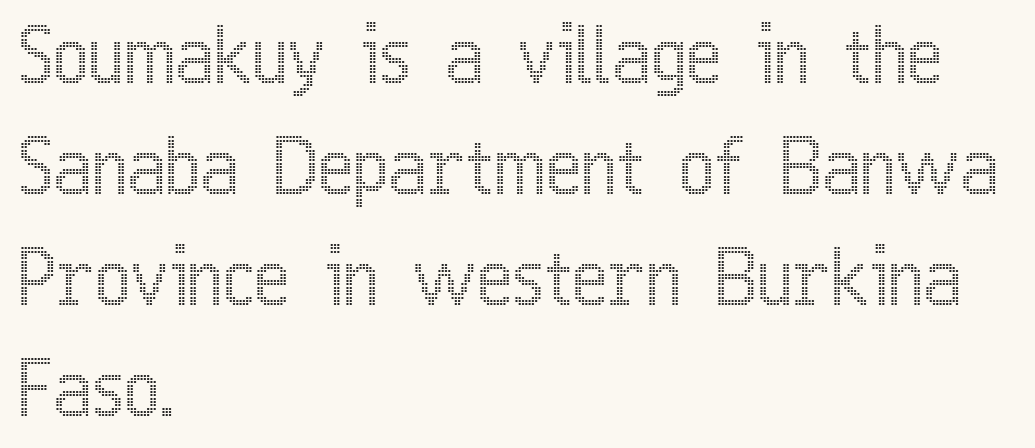
The image shows 76 px condensed type, upright; set left-aligned, normal line spacing (1.46x), normal letter spacing, not underlined; a medium x-height.
